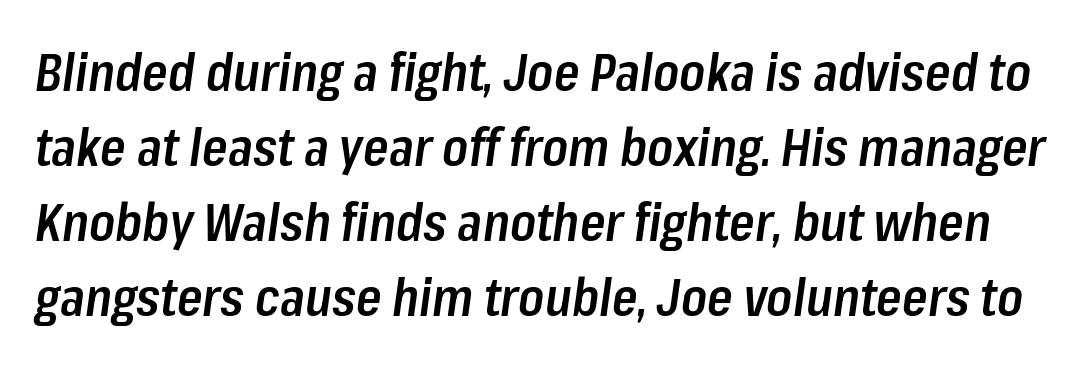
Q: Is the text bold? A: Semi-bold.
Q: Is the text italic (slanted)? A: Yes, it leans right by about 8 degrees.
Q: Is the text underlined? A: No.
Q: Is the spacing between letters normal or unusually wide? A: Normal.
Q: Is the spacing between lines tight, normal or loose? A: Normal.
Q: Width (condensed, normal, or wide)? A: Condensed.
Q: Stroke contrast? A: Low.
Q: x-height? A: Medium.
Q: Monospaced? A: No.
